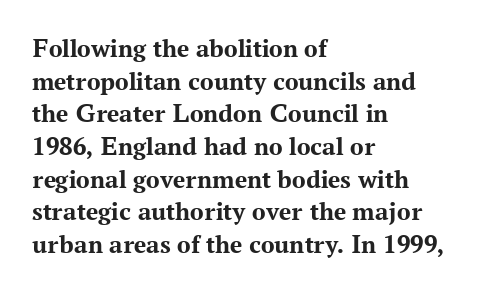
The image shows 27 px bold type, upright; set left-aligned, line spacing 1.21x, normal letter spacing, not underlined.
